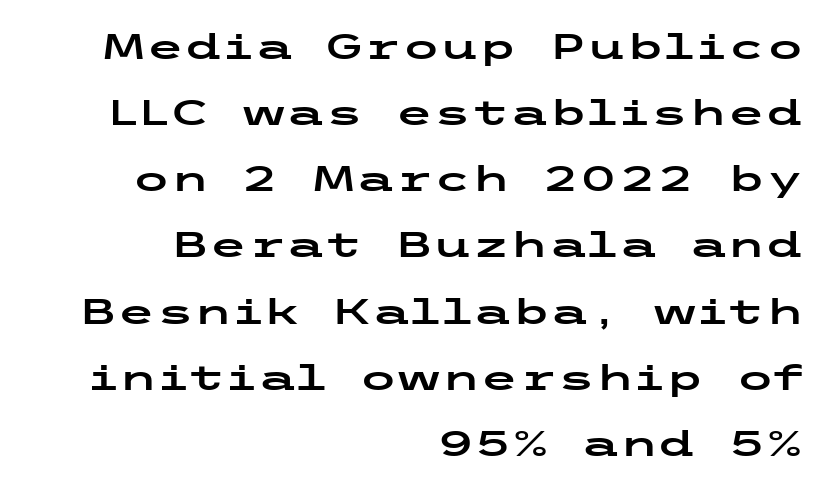
{"serif": "no", "italic": "no", "width": "wide", "stroke_contrast": "low", "x_height": "medium", "underline": "no", "align": "right", "line_spacing_ratio": 1.89, "letter_spacing": "normal", "letter_spacing_em": 0.0, "glyph_px": 35}
